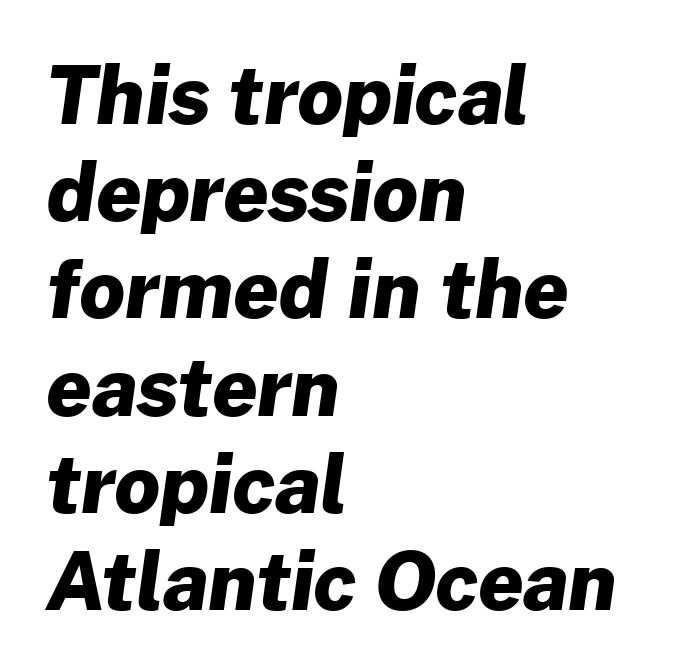
The image shows 79 px heavy sans-serif type; set left-aligned, line spacing 1.23x, normal letter spacing, not underlined; low stroke contrast and a medium x-height.
